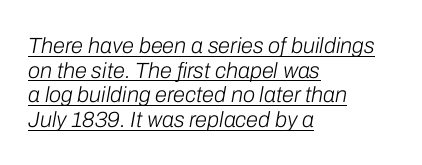
Q: Is the text bold? A: No.
Q: Is the text italic (slanted)? A: Yes, it leans right by about 10 degrees.
Q: Is the text underlined? A: Yes.
Q: How is the paragraph aligned? A: Left-aligned.
Q: Is the spacing between letters normal or unusually wide? A: Normal.
Q: Is the spacing between lines tight, normal or loose? A: Tight.
